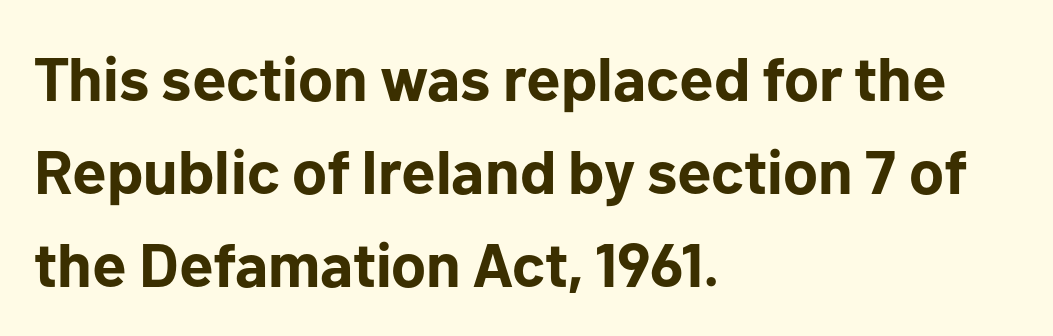
{"serif": "no", "italic": "no", "bold": "yes", "weight": "bold", "width": "normal", "stroke_contrast": "low", "x_height": "medium", "monospaced": "no", "underline": "no", "align": "left", "line_spacing": "normal", "line_spacing_ratio": 1.5, "letter_spacing": "normal", "letter_spacing_em": 0.0, "glyph_px": 62}
